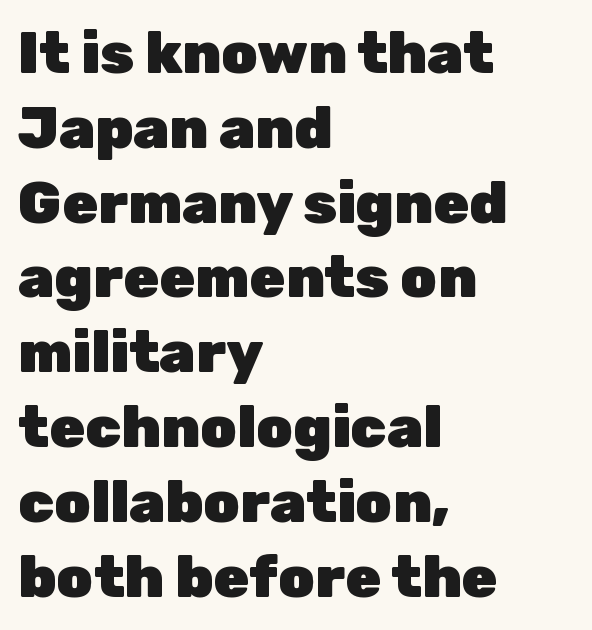
{"serif": "no", "italic": "no", "bold": "yes", "weight": "heavy", "width": "normal", "stroke_contrast": "low", "x_height": "medium", "monospaced": "no", "underline": "no", "align": "left", "line_spacing": "normal", "line_spacing_ratio": 1.29, "letter_spacing": "normal", "letter_spacing_em": 0.0, "glyph_px": 58}
